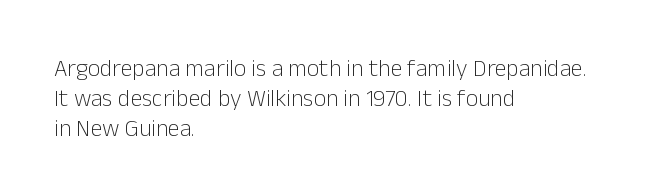
If you drew a line through each stem, it would be perfectly vertical. Tracking value appears to be zero — textbook default spacing. The rag falls on the right side of this text block. The face looks like a standard text weight, possibly lighter. The string is rendered with underlining switched off.
